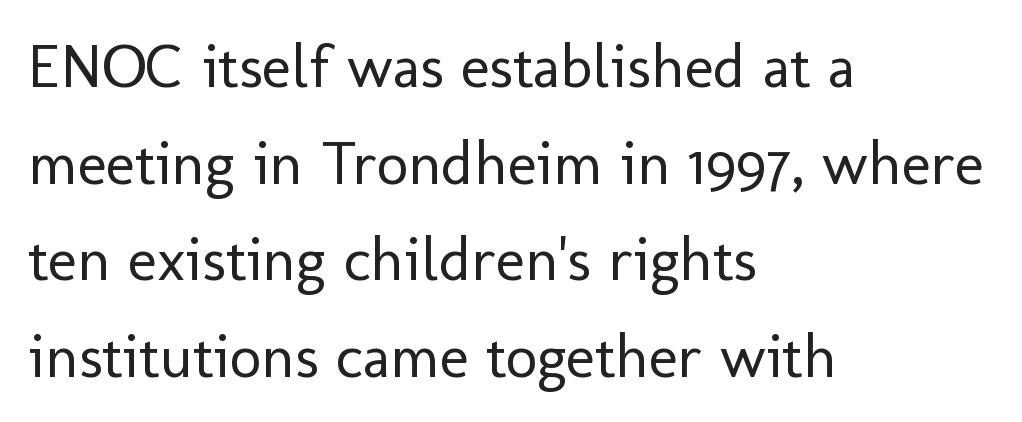
Serifs: no, the terminals of the letterforms are clean. Just letters on the line, the space beneath them empty. How would I describe the line gaps? Plain and ordinary. The weight would be labelled regular, book, light, or lighter still. You could not count columns in this text — the font is proportionally spaced. Each word holds together tightly as a unit, with standard inter-letter gaps.
